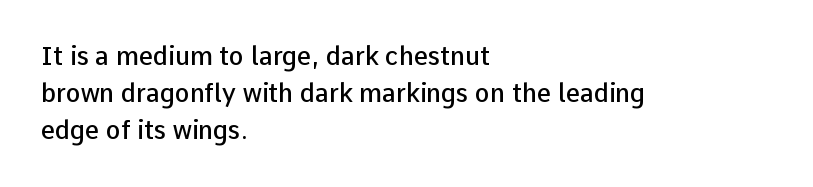
Q: Is the text bold? A: Semi-bold.
Q: Is the text italic (slanted)? A: No, it is upright.
Q: Is the text underlined? A: No.
Q: How is the paragraph aligned? A: Left-aligned.
Q: Is the spacing between letters normal or unusually wide? A: Normal.
Q: Is the spacing between lines tight, normal or loose? A: Normal.
